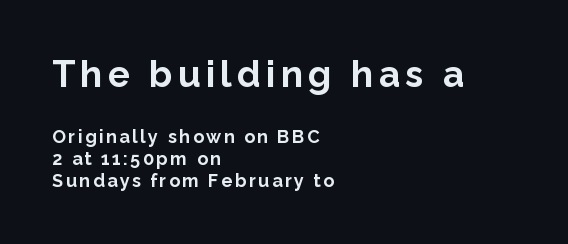
The image shows 37 px bold sans-serif type, upright; set left-aligned, line spacing 1.21x, not underlined; the first (top) block is 2.06x larger; low stroke contrast and a medium x-height.
